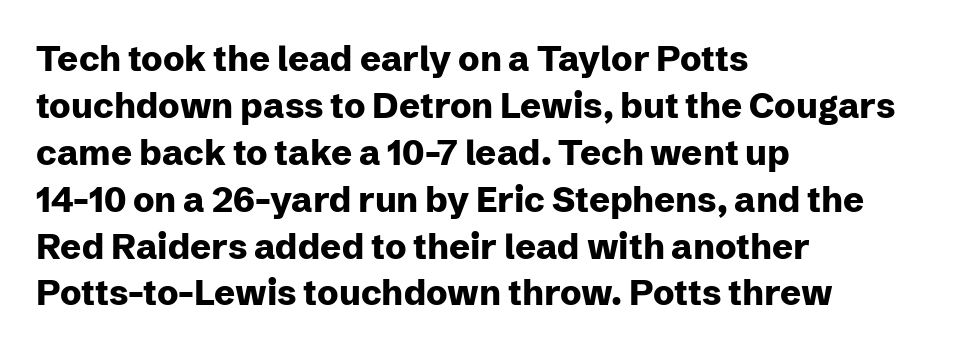
The specimen reads as upright at a glance. Each new line begins a customary step beneath the previous one. This sample has the flowing, uneven cadence of proportional lettering. Typeset ragged right — the left edge is the straight one.
